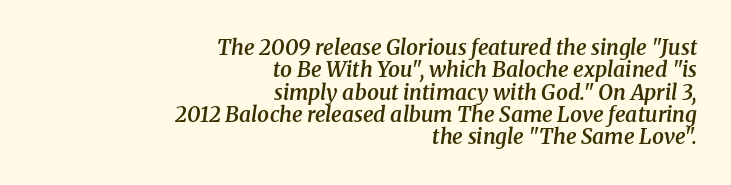
What's the leading like? Squeezed, with rows nearly overlapping. Slightly chunky letters — semibold, I'd say, not full bold. You can tell it's italic because the verticals aren't actually vertical. Layout note: lines flush right.
